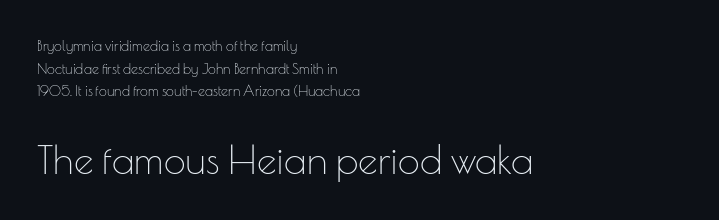
The type sits square on the baseline with zero lean. The characters are drawn with everyday or finer stroke widths. The rendering uses natural spacing where letterforms have individual widths. Only glyphs here, with clear space below each row. This rendering employs a face without finishing strokes, i.e., a sans-serif. Tracking here is standard; glyphs follow each other at the usual distance.
